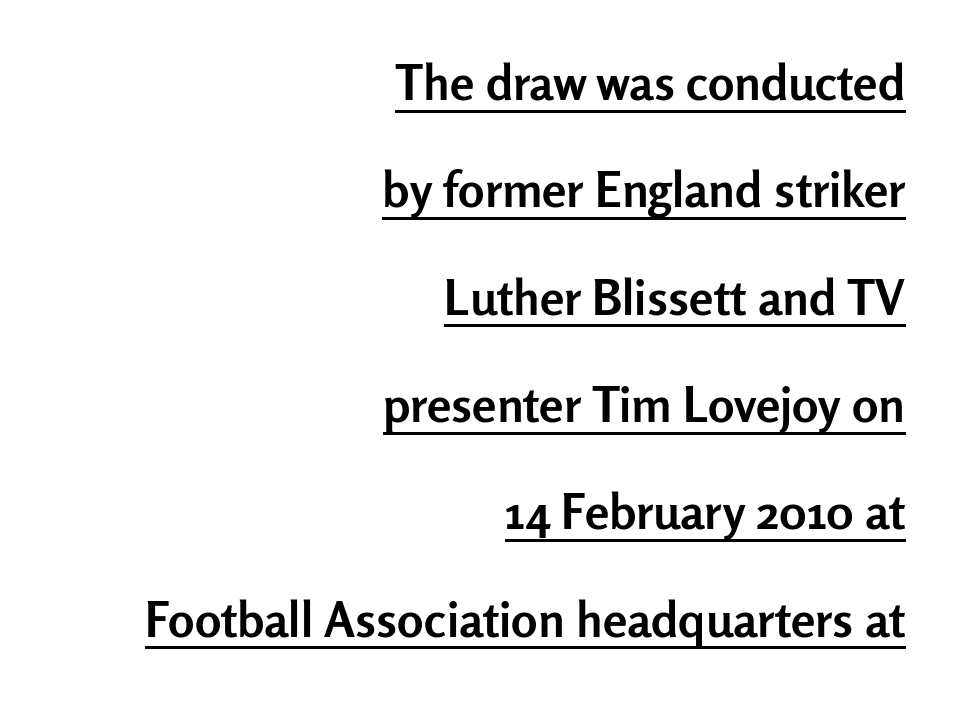
Baseline-to-baseline distance is far greater than the letter height. The lettering stays uniformly vertical, giving the passage a roman look. You can tell from the bare stems that sans-serif type was used. Here the designer chose a conventional face with non-uniform glyph widths.
